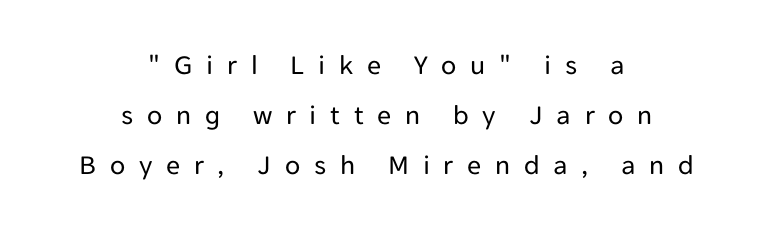
{"serif": "no", "italic": "no", "bold": "no", "weight": "regular", "width": "normal", "stroke_contrast": "low", "x_height": "medium", "monospaced": "no", "underline": "no", "align": "center", "line_spacing_ratio": 1.78, "letter_spacing": "wide", "letter_spacing_em": 0.49, "glyph_px": 28}
